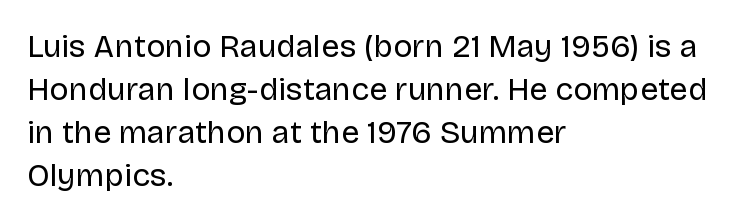
The image shows 32 px regular-weight sans-serif type, upright; set left-aligned, normal line spacing (1.34x), normal letter spacing, not underlined; low stroke contrast and a large x-height.
